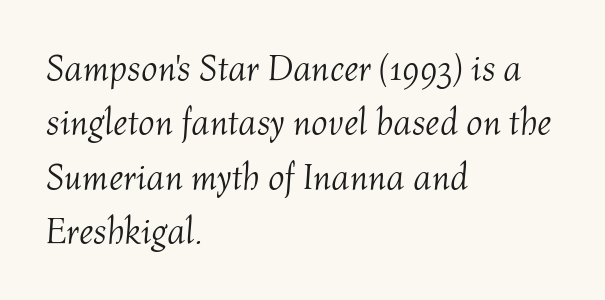
{"italic": "yes", "lean": "right", "slant_degrees": 4, "bold": "no", "weight": "light", "width": "normal", "stroke_contrast": "medium", "x_height": "medium", "monospaced": "no", "underline": "no", "align": "left", "line_spacing": "normal", "line_spacing_ratio": 1.51, "letter_spacing": "normal", "letter_spacing_em": 0.0, "glyph_px": 36}
